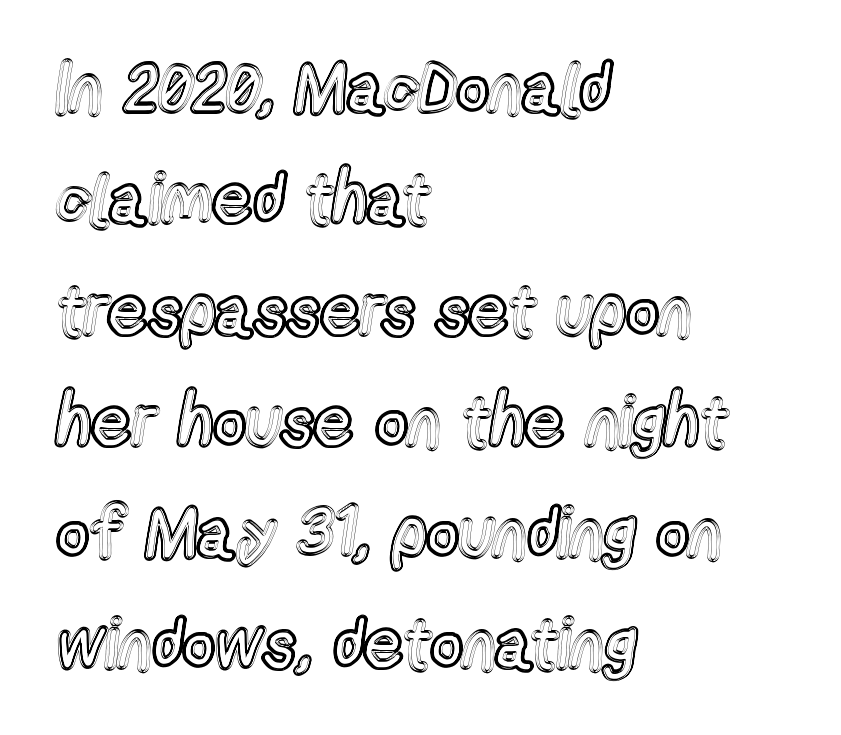
The image shows 70 px condensed type; set left-aligned, normal line spacing (1.59x), normal letter spacing, not underlined; a medium x-height.
